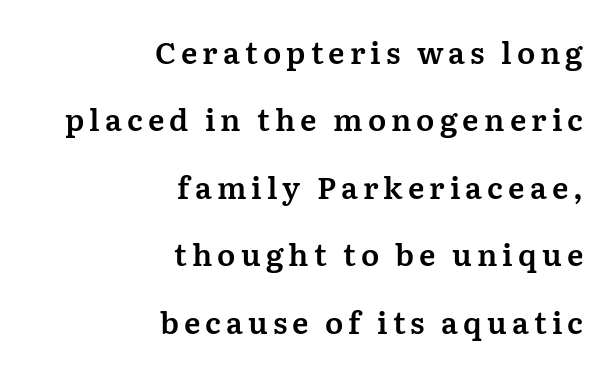
Line ends are locked; line starts wander. The glyphs in this specimen are seriffed. The letters advance in unequal steps, a hallmark of proportional type. Italic? Not at all — the glyphs are vertical.
